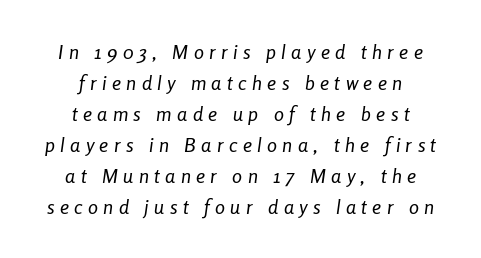
{"italic": "yes", "lean": "right", "slant_degrees": 8, "bold": "no", "underline": "no", "align": "center", "line_spacing": "normal", "line_spacing_ratio": 1.55, "letter_spacing": "wide", "letter_spacing_em": 0.27, "glyph_px": 20}
